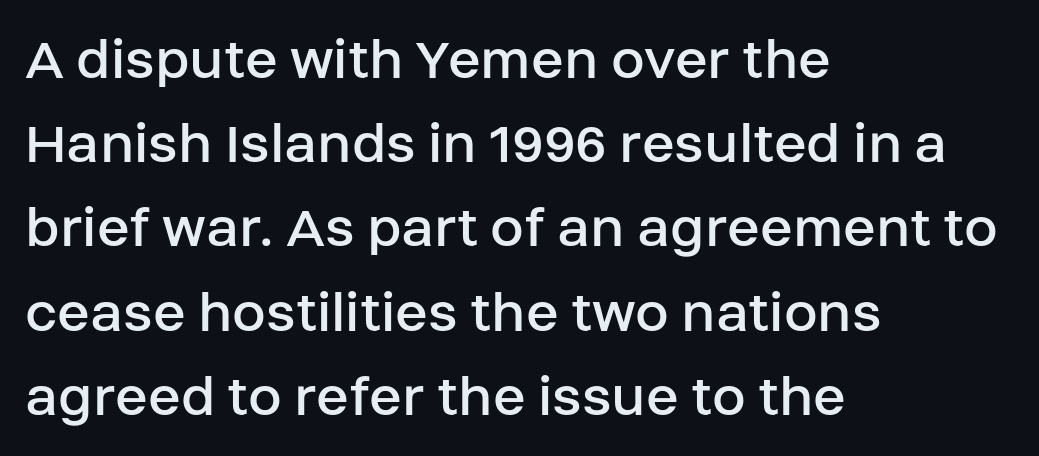
Q: Is the text bold? A: No.
Q: Is the text italic (slanted)? A: No, it is upright.
Q: Is the typeface a serif or a sans-serif typeface? A: Sans-serif.
Q: Is the text underlined? A: No.
Q: How is the paragraph aligned? A: Left-aligned.
Q: Is the spacing between letters normal or unusually wide? A: Normal.
Q: Is the spacing between lines tight, normal or loose? A: Normal.
Q: Width (condensed, normal, or wide)? A: Normal.
Q: Stroke contrast? A: Low.
Q: x-height? A: Large.
Q: Monospaced? A: No.
